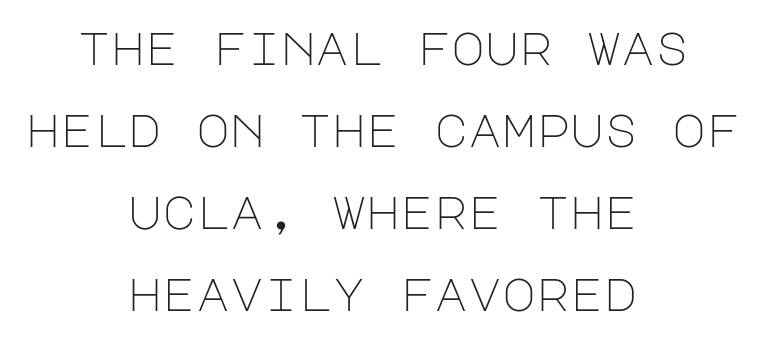
The image shows 46 px light sans-serif type, upright; set centered, line spacing 1.78x, normal letter spacing, not underlined; low stroke contrast and a large x-height.
